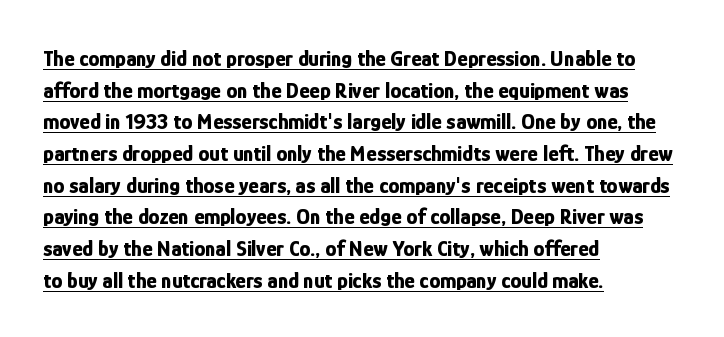
The image shows 22 px bold type, upright; set left-aligned, normal line spacing (1.44x), normal letter spacing, underlined.
